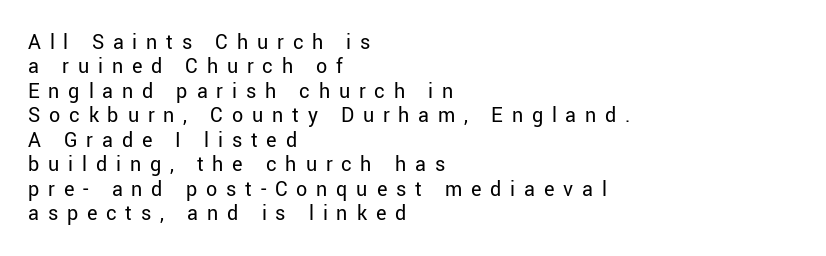
Characters follow at a spacing far wider than the type designer built in. In CSS terms this would be text-align: left. The weight tops out at a normal text grade. Underlining? Definitely not there. The rendering uses a small line-height, squeezing the rows.
